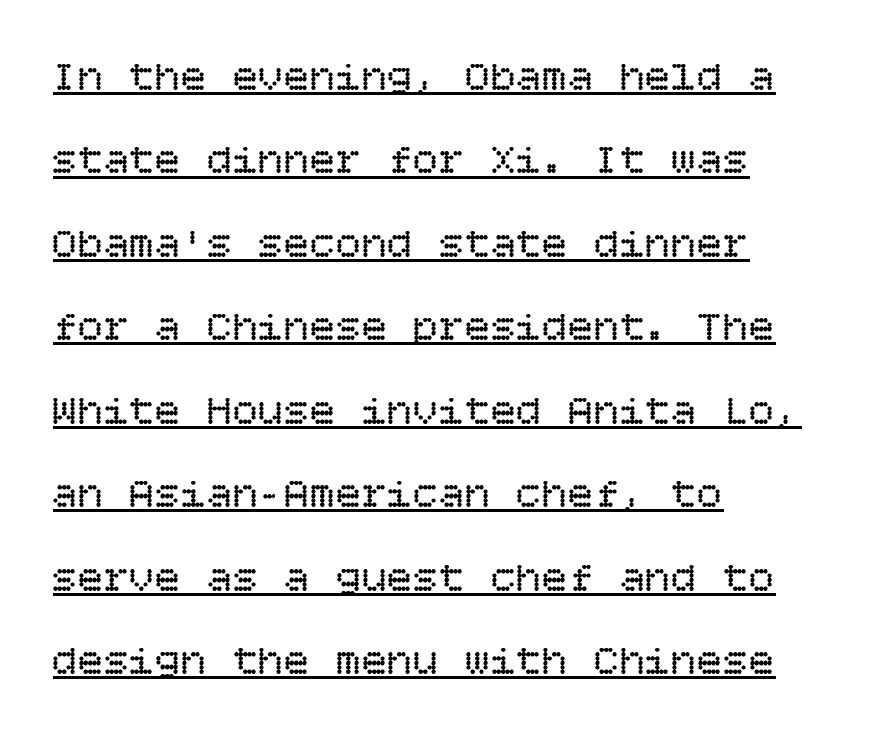
The tracking reads as untouched default to a designer's eye. The font is comparable to plain body text, perhaps lighter. The letters stand straight up with perfectly vertical stems. Successive baselines arrive slowly, with a big drop between each.
